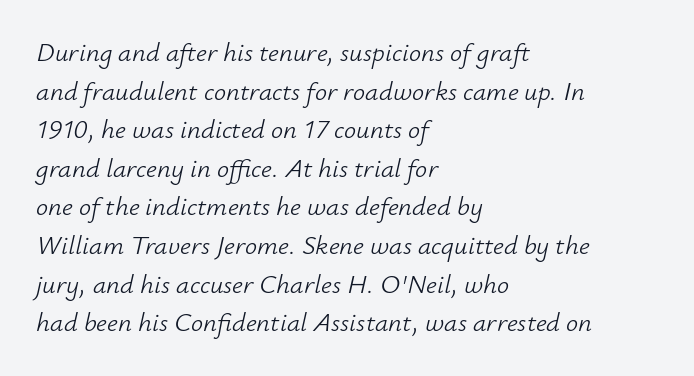
Q: Is the text bold? A: No.
Q: Is the text italic (slanted)? A: Yes, it leans right by about 12 degrees.
Q: Is the text underlined? A: No.
Q: How is the paragraph aligned? A: Left-aligned.
Q: Is the spacing between letters normal or unusually wide? A: Normal.
Q: Is the spacing between lines tight, normal or loose? A: Normal.
